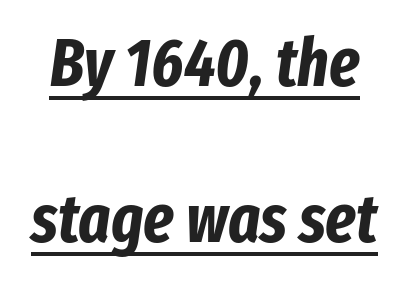
Q: Is the text bold? A: Yes.
Q: Is the text italic (slanted)? A: Yes, it leans right by about 8 degrees.
Q: Is the text underlined? A: Yes.
Q: Is the spacing between letters normal or unusually wide? A: Normal.
Q: Is the spacing between lines tight, normal or loose? A: Loose.
Q: Width (condensed, normal, or wide)? A: Condensed.
Q: Stroke contrast? A: Low.
Q: x-height? A: Medium.
Q: Monospaced? A: No.
